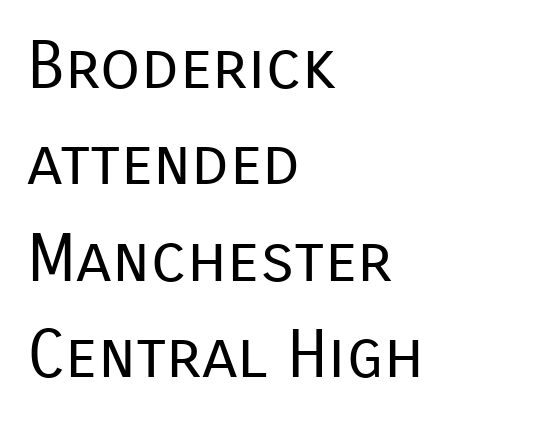
Q: Is the text bold? A: No.
Q: Is the text italic (slanted)? A: No, it is upright.
Q: Is the typeface a serif or a sans-serif typeface? A: Sans-serif.
Q: Is the text underlined? A: No.
Q: How is the paragraph aligned? A: Left-aligned.
Q: Is the spacing between letters normal or unusually wide? A: Normal.
Q: Is the spacing between lines tight, normal or loose? A: Normal.
Q: Width (condensed, normal, or wide)? A: Normal.
Q: Stroke contrast? A: Low.
Q: x-height? A: Medium.
Q: Monospaced? A: No.
